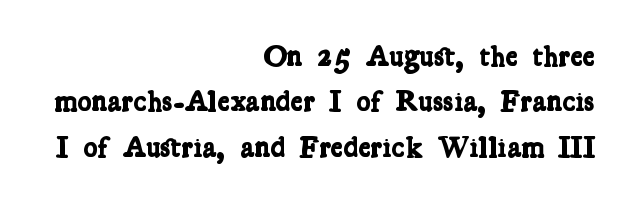
Line endings align vertically; line beginnings do not. Regular leading. A clean baseline with only descenders dipping below it. Glyph-to-glyph distance matches everyday printed text. Think of a printed novel: that variable character pitch is what you see here. Note: serifs present on the glyphs.
